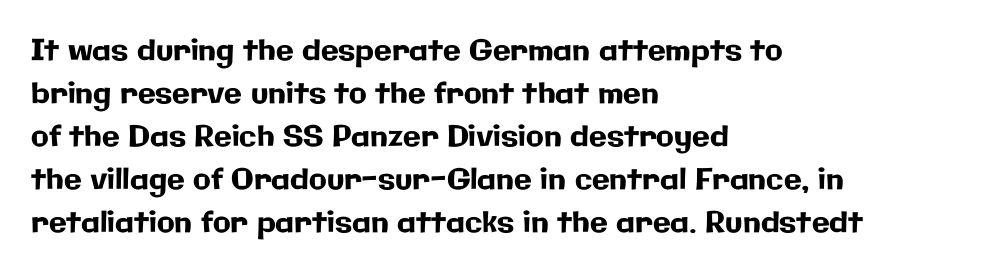
Q: Is the text italic (slanted)? A: No, it is upright.
Q: Is the typeface a serif or a sans-serif typeface? A: Sans-serif.
Q: Is the text underlined? A: No.
Q: How is the paragraph aligned? A: Left-aligned.
Q: Is the spacing between letters normal or unusually wide? A: Normal.
Q: Is the spacing between lines tight, normal or loose? A: Normal.
Q: Width (condensed, normal, or wide)? A: Normal.
Q: Stroke contrast? A: Low.
Q: x-height? A: Medium.
Q: Monospaced? A: No.
